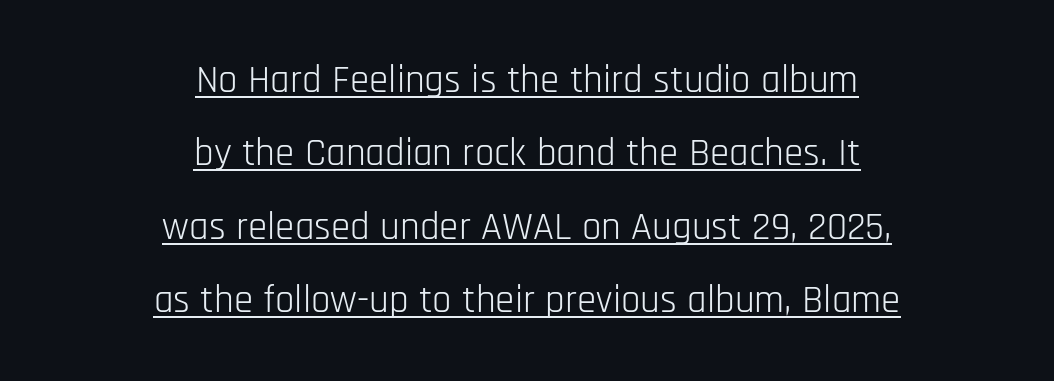
A roman cut, with each character standing at attention. Inter-character spacing is left at the font's built-in metrics. The rag falls on both sides of this text block equally. The type family on display is of the sans-serif kind. Honestly, the underline is the first thing you notice here. A typesetter would call this proportional, since set widths differ per character.
